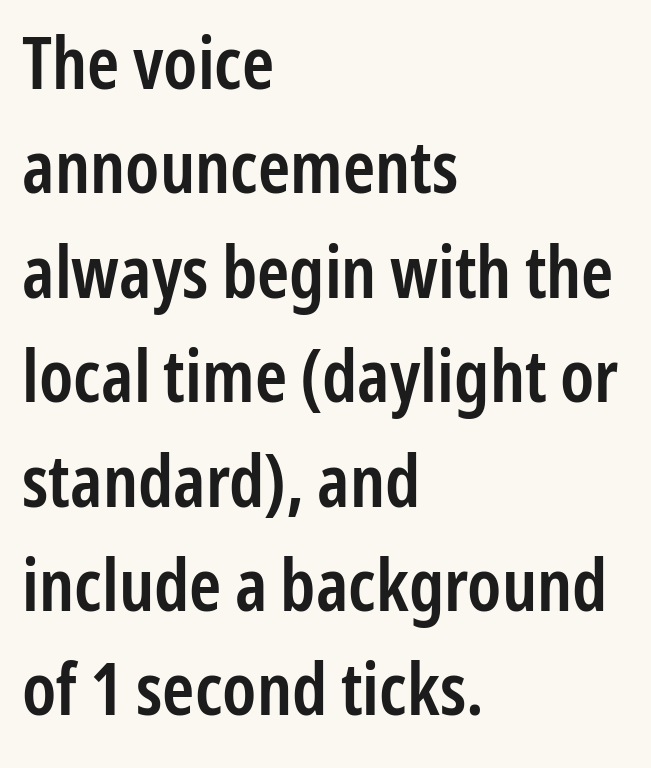
{"serif": "no", "italic": "no", "bold": "semi", "weight": "semibold", "width": "condensed", "stroke_contrast": "low", "x_height": "medium", "monospaced": "no", "underline": "no", "align": "left", "line_spacing": "normal", "line_spacing_ratio": 1.45, "letter_spacing": "normal", "letter_spacing_em": 0.0, "glyph_px": 72}
